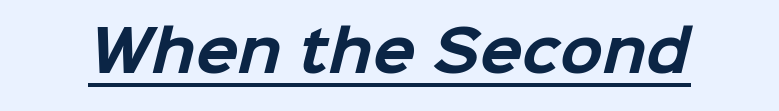
Q: Is the text bold? A: Yes.
Q: Is the typeface a serif or a sans-serif typeface? A: Sans-serif.
Q: Is the text underlined? A: Yes.
Q: Is the spacing between letters normal or unusually wide? A: Normal.
Q: Width (condensed, normal, or wide)? A: Normal.
Q: Stroke contrast? A: Low.
Q: x-height? A: Medium.
Q: Monospaced? A: No.
